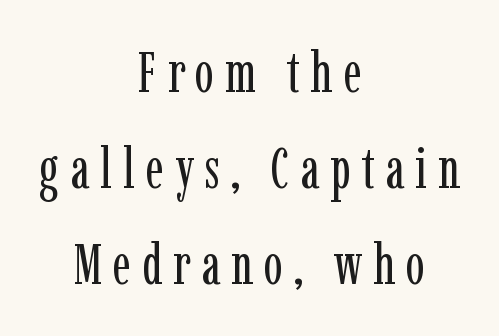
{"serif": "yes", "italic": "no", "bold": "no", "weight": "regular", "width": "condensed", "stroke_contrast": "low", "x_height": "medium", "monospaced": "no", "underline": "no", "align": "center", "line_spacing": "normal", "line_spacing_ratio": 1.68, "glyph_px": 57}
